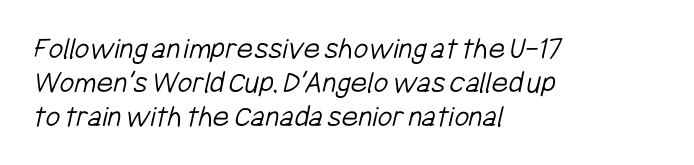
Q: Is the text bold? A: No.
Q: Is the typeface a serif or a sans-serif typeface? A: Sans-serif.
Q: Is the text underlined? A: No.
Q: How is the paragraph aligned? A: Left-aligned.
Q: Is the spacing between letters normal or unusually wide? A: Normal.
Q: Is the spacing between lines tight, normal or loose? A: Tight.
Q: Width (condensed, normal, or wide)? A: Condensed.
Q: Stroke contrast? A: Low.
Q: x-height? A: Medium.
Q: Monospaced? A: No.
